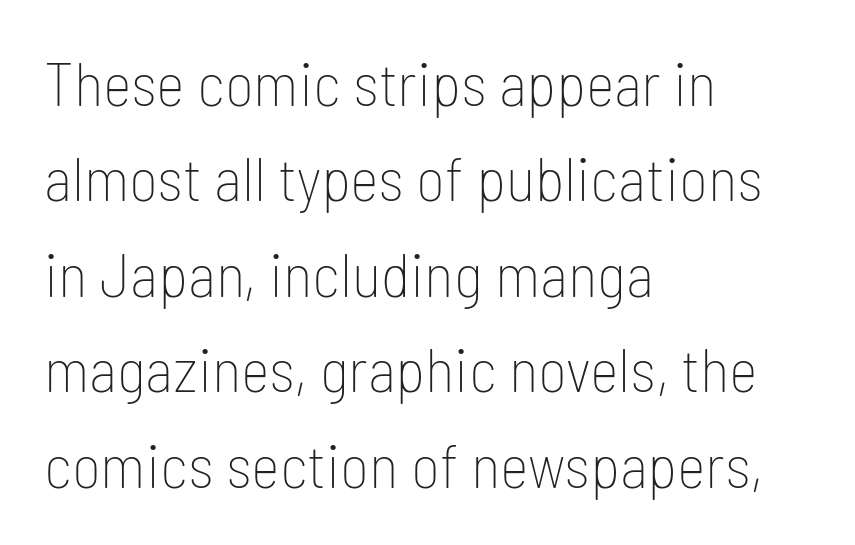
{"serif": "no", "italic": "no", "bold": "no", "weight": "thin", "width": "condensed", "stroke_contrast": "low", "x_height": "medium", "monospaced": "no", "underline": "no", "align": "left", "line_spacing": "normal", "line_spacing_ratio": 1.54, "letter_spacing": "normal", "letter_spacing_em": 0.0, "glyph_px": 62}
